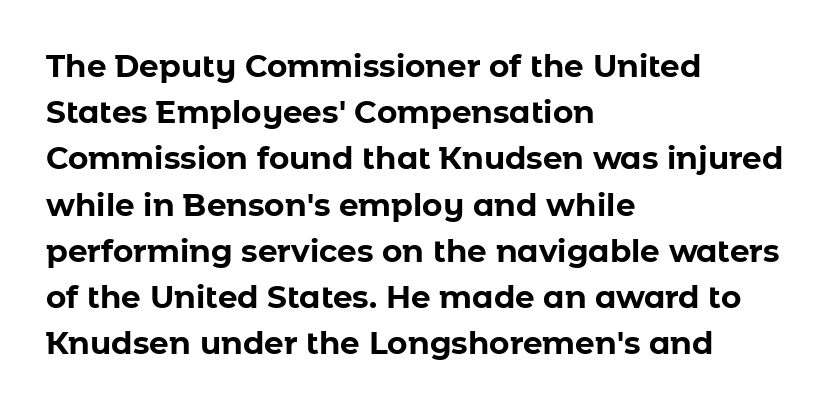
{"serif": "no", "italic": "no", "bold": "yes", "weight": "bold", "width": "normal", "stroke_contrast": "low", "x_height": "medium", "monospaced": "no", "underline": "no", "align": "left", "line_spacing": "normal", "line_spacing_ratio": 1.49, "letter_spacing": "normal", "letter_spacing_em": 0.0, "glyph_px": 31}
